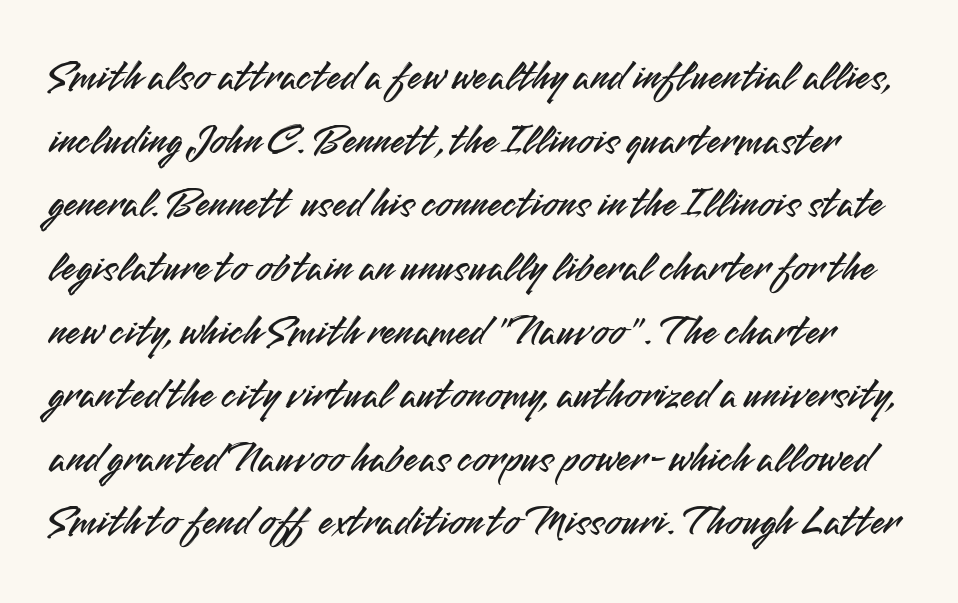
The rendering keeps characters at their native spacing. This sample has the flowing, uneven cadence of proportional lettering. The glyphs are unaccompanied by any horizontal stroke below them. A normal amount of white space separates one row of letters from the next. Are there feet on the stems? There aren't — it's a sans.
